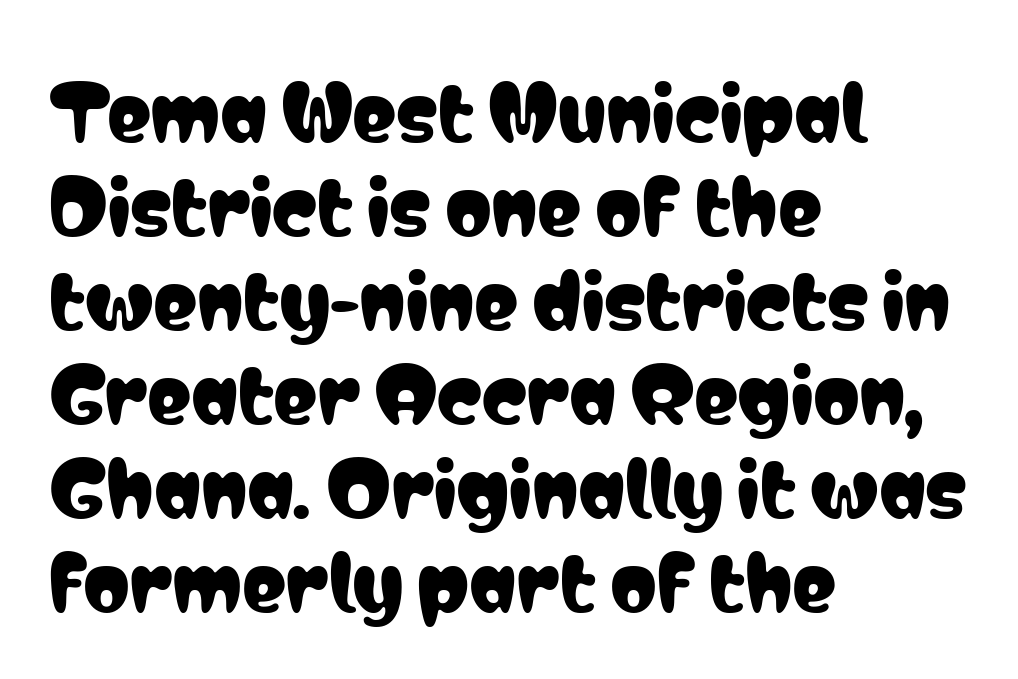
Leftover space on each line is placed entirely after the last word. Is this a sans? Yes — the strokes have no serifs. Honestly, the letter spacing is just normal — you wouldn't notice it. Beneath every word, the page is bare. Vertical spacing — default. Unlike italic type, these characters show no tilt at all.
